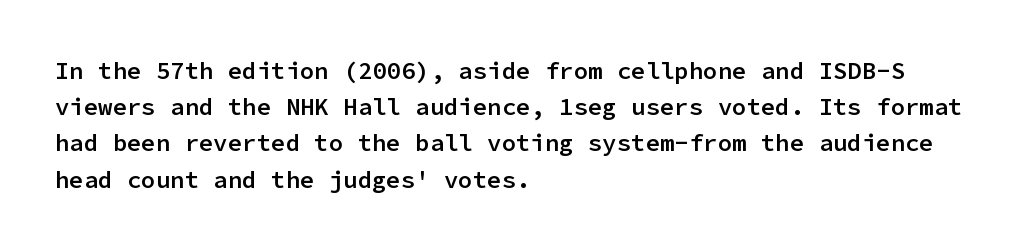
Q: Is the text bold? A: Semi-bold.
Q: Is the text italic (slanted)? A: No, it is upright.
Q: Is the text underlined? A: No.
Q: How is the paragraph aligned? A: Left-aligned.
Q: Is the spacing between letters normal or unusually wide? A: Normal.
Q: Is the spacing between lines tight, normal or loose? A: Normal.
